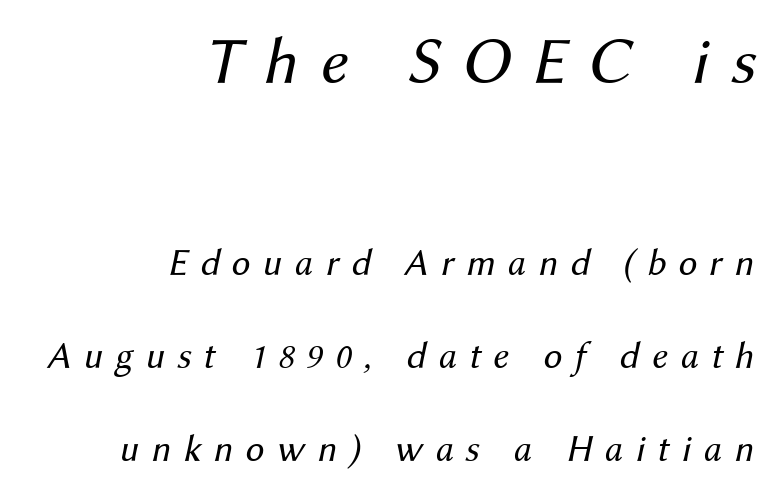
The image shows 67 px regular-weight type, italic (leaning right); set right-aligned, loose line spacing (2.45x), unusually wide letter spacing (+0.32 em), not underlined; the first (top) block is 1.76x larger; medium stroke contrast and a medium x-height.
